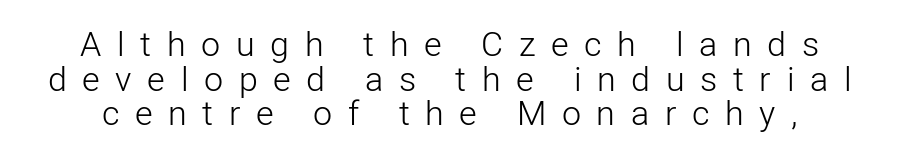
{"serif": "no", "italic": "no", "bold": "no", "weight": "light", "width": "normal", "stroke_contrast": "low", "x_height": "medium", "monospaced": "no", "underline": "no", "line_spacing": "tight", "line_spacing_ratio": 1.02, "letter_spacing": "wide", "letter_spacing_em": 0.46, "glyph_px": 34}
